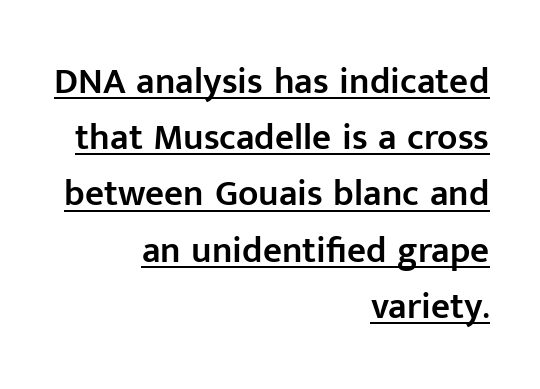
{"serif": "no", "italic": "no", "bold": "semi", "weight": "semibold", "width": "normal", "stroke_contrast": "low", "x_height": "medium", "monospaced": "no", "underline": "yes", "align": "right", "line_spacing": "normal", "line_spacing_ratio": 1.52, "letter_spacing": "normal", "letter_spacing_em": 0.0, "glyph_px": 37}
